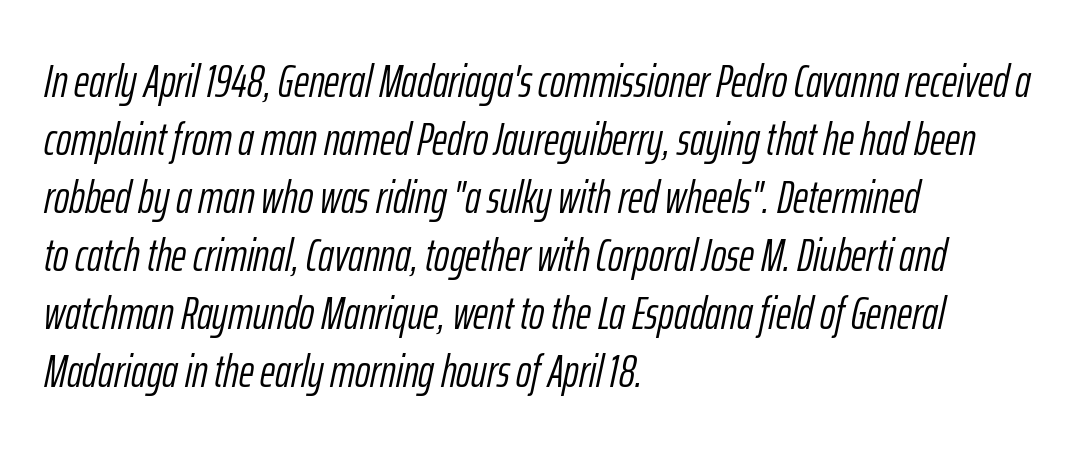
Which margin do the lines hug? The left one — the right edge is uneven. Proportional: the letters do not fall into vertical columns. A quiet, ordinary-to-light weight characterises the typeface. Honestly, there is no underline to notice here at all. The line-height multiplier appears to be the usual default. Italic: yes, the glyphs are oblique.
